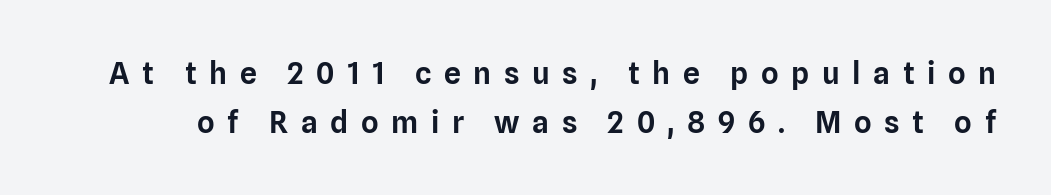
{"serif": "no", "italic": "no", "width": "normal", "stroke_contrast": "low", "x_height": "medium", "monospaced": "no", "underline": "no", "line_spacing": "normal", "line_spacing_ratio": 1.63, "letter_spacing": "wide", "letter_spacing_em": 0.42, "glyph_px": 30}
